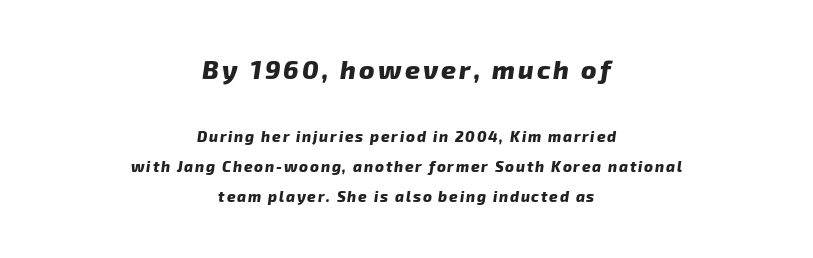
{"bold": "yes", "underline": "no", "align": "center", "line_spacing": "loose", "line_spacing_ratio": 2.03, "larger_block": "first", "size_ratio": 1.73, "glyph_px": 26}
